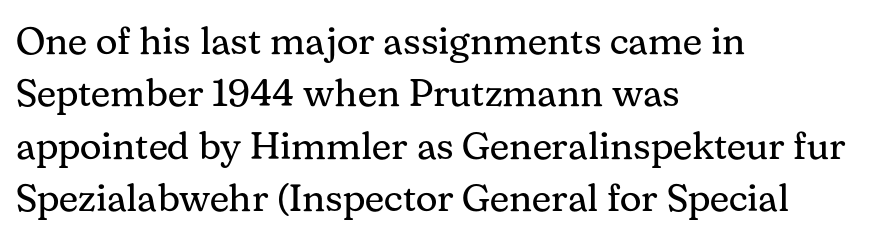
The image shows 38 px regular-weight serif type, upright; set left-aligned, normal line spacing (1.38x), normal letter spacing, not underlined; medium stroke contrast and a medium x-height.
